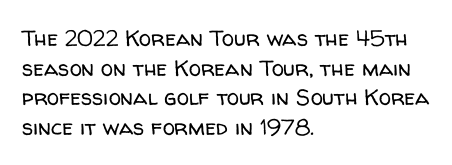
Q: Is the text bold? A: No.
Q: Is the text italic (slanted)? A: No, it is upright.
Q: Is the text underlined? A: No.
Q: How is the paragraph aligned? A: Left-aligned.
Q: Is the spacing between letters normal or unusually wide? A: Normal.
Q: Is the spacing between lines tight, normal or loose? A: Normal.
